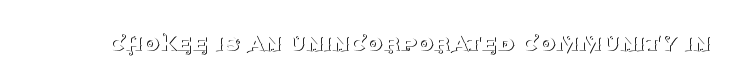
Q: Is the text bold? A: No.
Q: Is the text italic (slanted)? A: No, it is upright.
Q: Is the text underlined? A: No.
Q: Is the spacing between letters normal or unusually wide? A: Normal.
